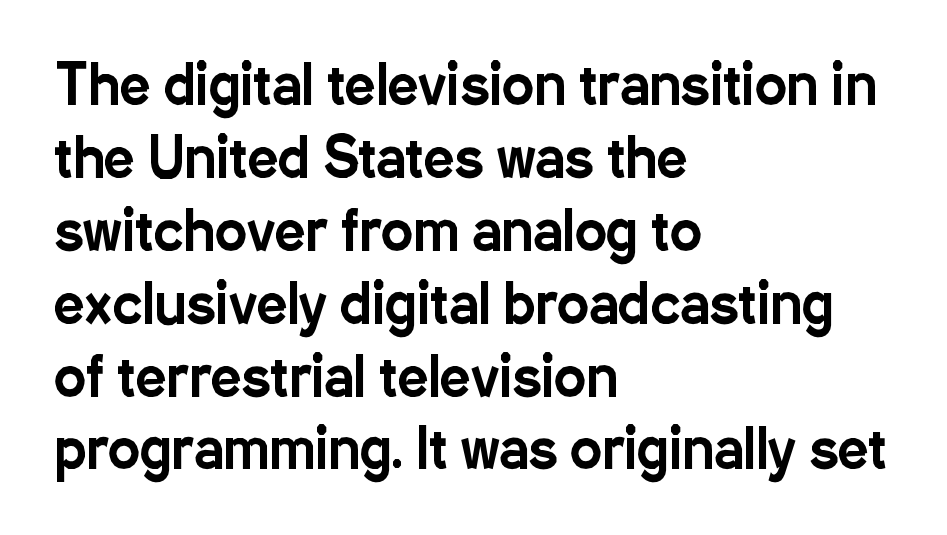
{"serif": "no", "italic": "no", "width": "condensed", "stroke_contrast": "low", "x_height": "medium", "monospaced": "no", "underline": "no", "align": "left", "line_spacing": "normal", "line_spacing_ratio": 1.35, "letter_spacing": "normal", "letter_spacing_em": 0.0, "glyph_px": 54}
